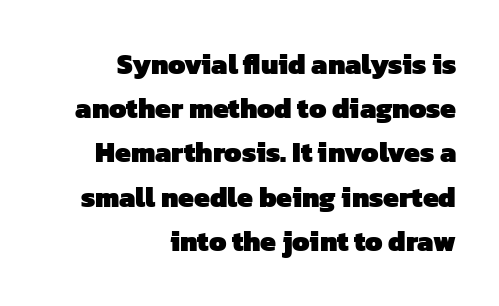
Q: Is the text bold? A: Yes.
Q: Is the typeface a serif or a sans-serif typeface? A: Sans-serif.
Q: Is the text underlined? A: No.
Q: How is the paragraph aligned? A: Right-aligned.
Q: Is the spacing between letters normal or unusually wide? A: Normal.
Q: Is the spacing between lines tight, normal or loose? A: Normal.
Q: Width (condensed, normal, or wide)? A: Normal.
Q: Stroke contrast? A: Low.
Q: x-height? A: Medium.
Q: Monospaced? A: No.
